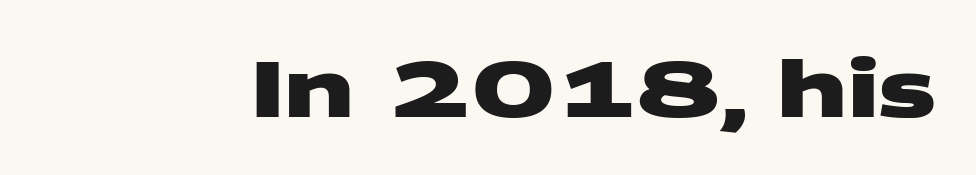
{"serif": "no", "bold": "yes", "weight": "heavy", "width": "wide", "stroke_contrast": "medium", "x_height": "large", "monospaced": "no", "underline": "no", "letter_spacing": "normal", "letter_spacing_em": 0.0, "glyph_px": 79}
